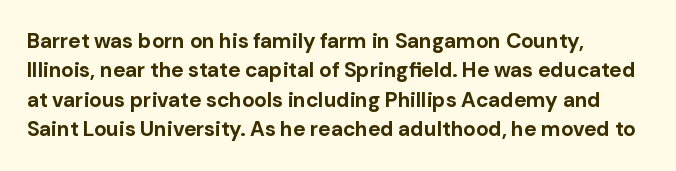
Posture: upright roman. Underlining? Definitely not there. Each line starts at the same left margin while the right side varies. Stroke thickness is high; the sample reads as a true bold. The block of text has a typical density, with ordinary space between rows.
